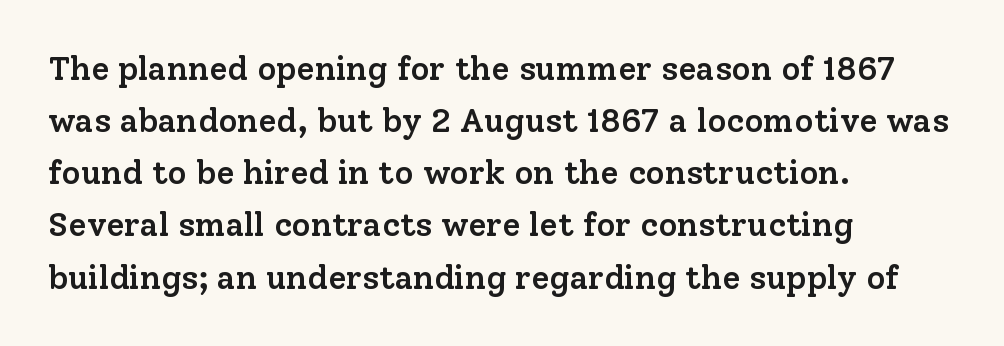
The image shows 33 px semibold serif type, upright; set left-aligned, normal line spacing (1.58x), normal letter spacing, not underlined; low stroke contrast and a medium x-height.
